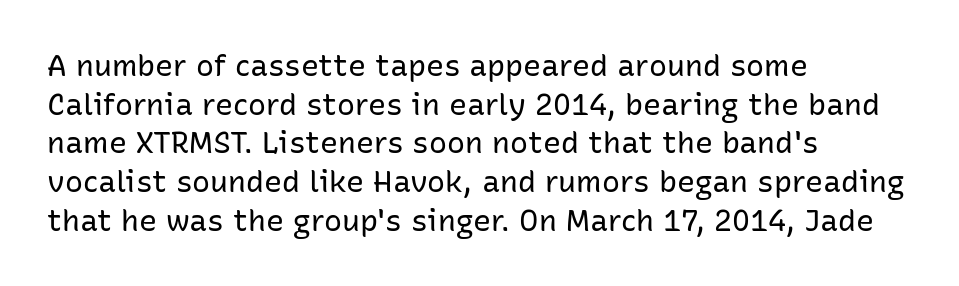
{"serif": "no", "italic": "no", "bold": "no", "weight": "regular", "width": "normal", "stroke_contrast": "low", "x_height": "medium", "monospaced": "no", "underline": "no", "align": "left", "line_spacing": "normal", "line_spacing_ratio": 1.29, "letter_spacing": "normal", "letter_spacing_em": 0.0, "glyph_px": 30}
